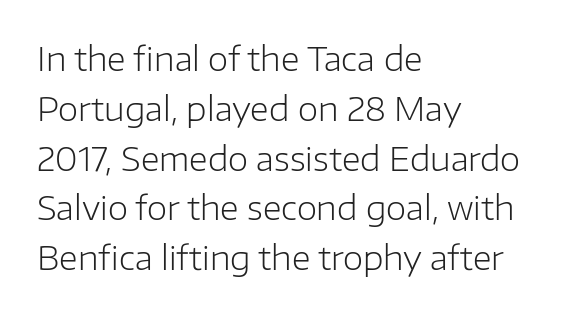
Q: Is the text bold? A: No.
Q: Is the text italic (slanted)? A: No, it is upright.
Q: Is the typeface a serif or a sans-serif typeface? A: Sans-serif.
Q: Is the text underlined? A: No.
Q: How is the paragraph aligned? A: Left-aligned.
Q: Is the spacing between letters normal or unusually wide? A: Normal.
Q: Is the spacing between lines tight, normal or loose? A: Normal.
Q: Width (condensed, normal, or wide)? A: Normal.
Q: Stroke contrast? A: Low.
Q: x-height? A: Medium.
Q: Monospaced? A: No.
